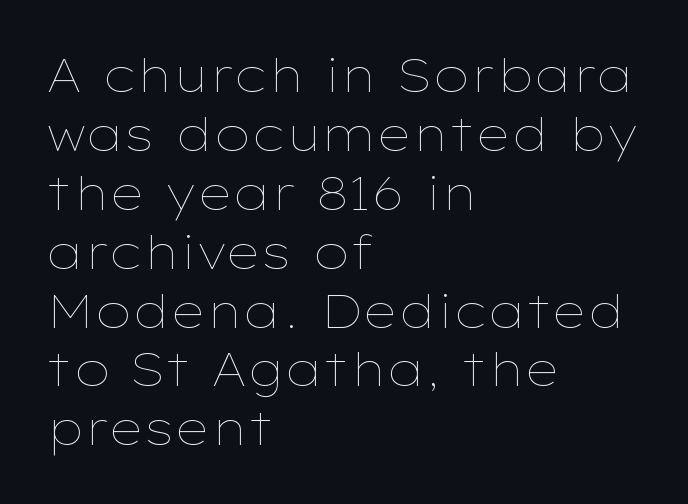
The image shows 46 px thin, wide type, upright; set left-aligned, normal line spacing (1.28x), normal letter spacing, not underlined; low stroke contrast and a medium x-height.
